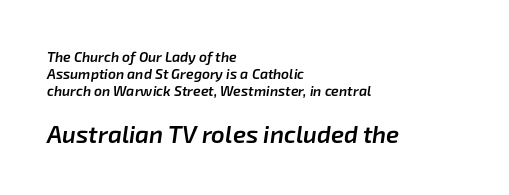
The image shows 24 px text type, italic (leaning right); set left-aligned, line spacing 1.23x, normal letter spacing, not underlined; the second (bottom) block is 1.71x larger.
